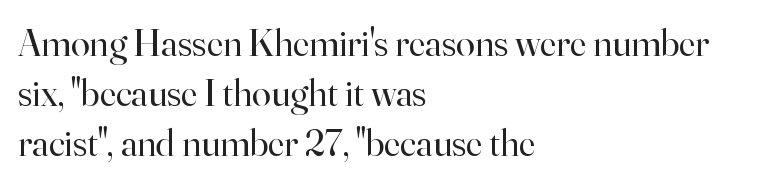
Q: Is the text bold? A: No.
Q: Is the text italic (slanted)? A: No, it is upright.
Q: Is the typeface a serif or a sans-serif typeface? A: Serif.
Q: Is the text underlined? A: No.
Q: How is the paragraph aligned? A: Left-aligned.
Q: Is the spacing between letters normal or unusually wide? A: Normal.
Q: Is the spacing between lines tight, normal or loose? A: Normal.
Q: Width (condensed, normal, or wide)? A: Normal.
Q: Stroke contrast? A: High.
Q: x-height? A: Small.
Q: Monospaced? A: No.
